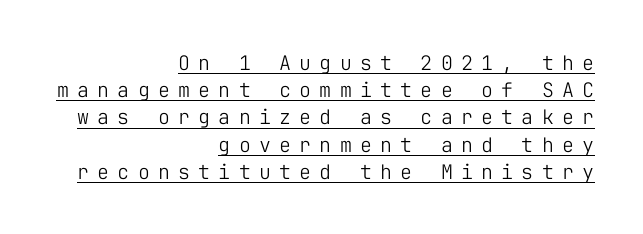
Stems here are at most as thick as an everyday book face. The designer left line spacing at the default. The specimen includes a rule beneath the text block's lines. Every character sits straight up, as roman type does. The letterforms stand isolated, each surrounded by extra space. The paragraph shown leans on its right margin.
